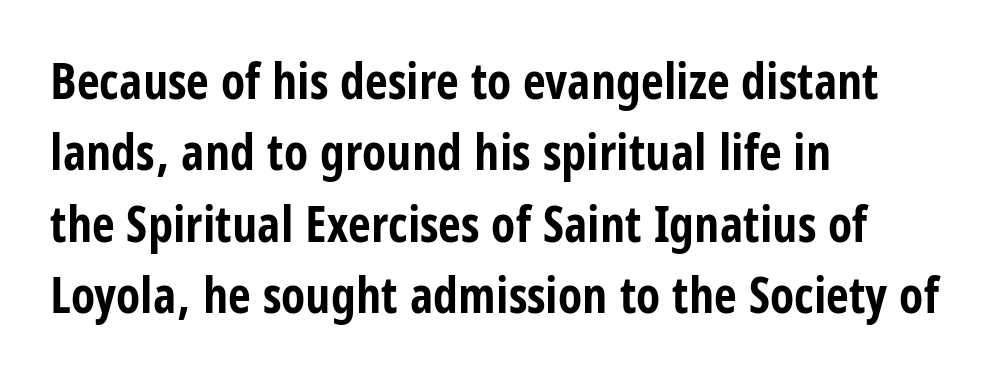
The face used here has the dense, thick strokes of a bold. Looks like regular typesetting: each glyph gets only the width it needs. The zone under the glyphs is completely vacant. The text was rendered using a sans face with plain stroke endings. The passage shown stacks its lines at a standard gap. Characters remain perfectly vertical along every line.
